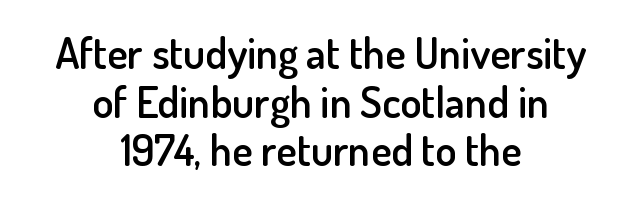
Leftover space on each line is divided equally before and after the words. The passage shown is typed in a proportional face where columns would drift. I'd describe the lettering as semibold — firm but not a full bold. Here the glyphs are tracked normally, forming tight word shapes. Italic: no, the glyphs are upright roman. Check the space under the baseline: it is left empty.
